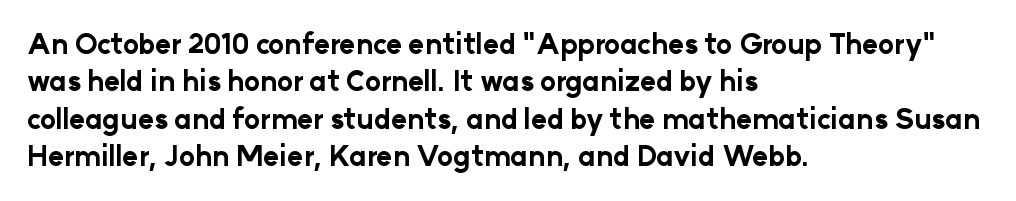
{"italic": "no", "bold": "yes", "underline": "no", "align": "left", "line_spacing": "normal", "line_spacing_ratio": 1.38, "letter_spacing": "normal", "letter_spacing_em": 0.0, "glyph_px": 27}
